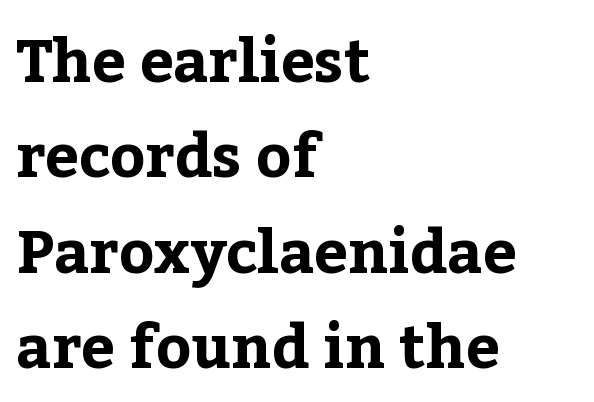
{"serif": "yes", "italic": "no", "bold": "yes", "weight": "bold", "width": "normal", "stroke_contrast": "low", "x_height": "medium", "monospaced": "no", "underline": "no", "align": "left", "line_spacing": "normal", "line_spacing_ratio": 1.59, "letter_spacing": "normal", "letter_spacing_em": 0.0, "glyph_px": 60}
